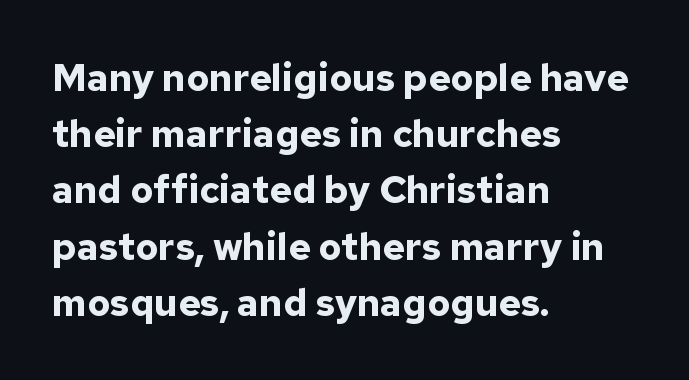
{"serif": "no", "italic": "no", "bold": "yes", "weight": "bold", "width": "normal", "stroke_contrast": "low", "x_height": "medium", "monospaced": "no", "underline": "no", "align": "left", "line_spacing": "normal", "line_spacing_ratio": 1.48, "letter_spacing": "normal", "letter_spacing_em": 0.0, "glyph_px": 38}
